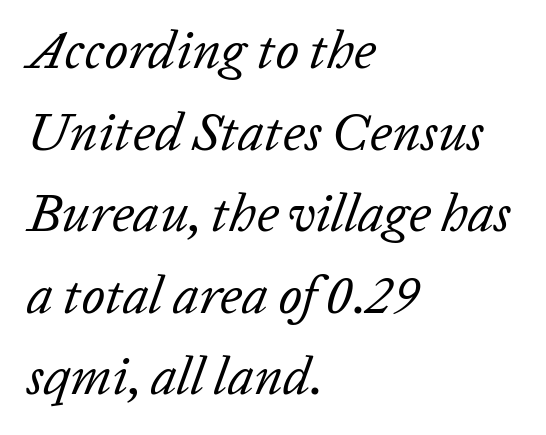
Q: Is the text bold? A: No.
Q: Is the text italic (slanted)? A: Yes, it leans right by about 20 degrees.
Q: Is the text underlined? A: No.
Q: How is the paragraph aligned? A: Left-aligned.
Q: Is the spacing between letters normal or unusually wide? A: Normal.
Q: Is the spacing between lines tight, normal or loose? A: Normal.
Q: Width (condensed, normal, or wide)? A: Normal.
Q: Stroke contrast? A: Low.
Q: x-height? A: Medium.
Q: Monospaced? A: No.
